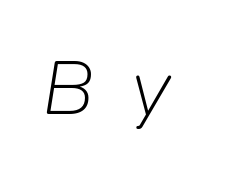
The passage shown is typed in a proportional face where columns would drift. How are the letters spaced? Widely, with obvious added tracking. Anything drawn beneath the words? Only blank space. Looking at the ascenders, they clearly lean. A quiet, ordinary-to-light weight characterises the typeface.
